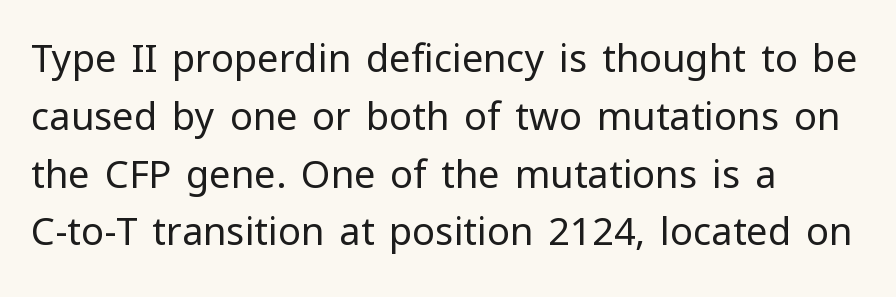
The passage shown is typed in a proportional face where columns would drift. Line starts are locked; line ends wander. The passage shown has conventional tracking throughout. Does the type have serifs? No, each stem ends abruptly. Is there much room between lines? A standard amount, neither cramped nor airy.
